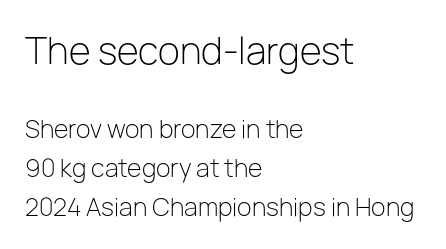
{"serif": "no", "italic": "no", "bold": "no", "weight": "light", "width": "normal", "stroke_contrast": "low", "x_height": "medium", "monospaced": "no", "underline": "no", "align": "left", "line_spacing": "normal", "line_spacing_ratio": 1.62, "letter_spacing": "normal", "letter_spacing_em": 0.0, "larger_block": "first", "size_ratio": 1.5, "glyph_px": 36}
